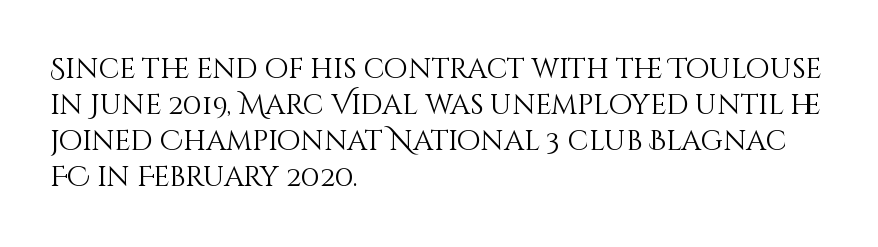
Q: Is the text bold? A: No.
Q: Is the text italic (slanted)? A: No, it is upright.
Q: Is the text underlined? A: No.
Q: How is the paragraph aligned? A: Left-aligned.
Q: Is the spacing between letters normal or unusually wide? A: Normal.
Q: Is the spacing between lines tight, normal or loose? A: Normal.
Q: Width (condensed, normal, or wide)? A: Normal.
Q: Stroke contrast? A: Medium.
Q: x-height? A: Large.
Q: Monospaced? A: No.
